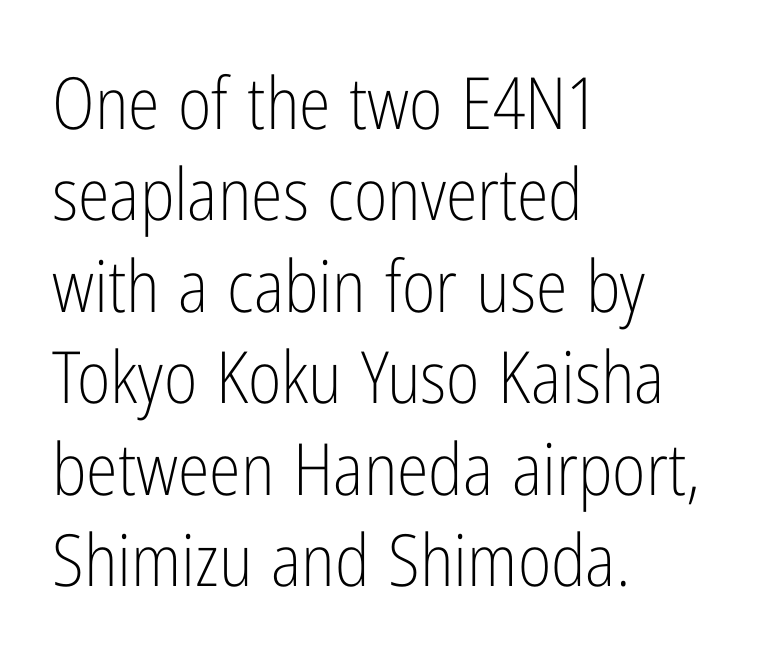
Q: Is the text bold? A: No.
Q: Is the text italic (slanted)? A: No, it is upright.
Q: Is the typeface a serif or a sans-serif typeface? A: Sans-serif.
Q: Is the text underlined? A: No.
Q: How is the paragraph aligned? A: Left-aligned.
Q: Is the spacing between letters normal or unusually wide? A: Normal.
Q: Is the spacing between lines tight, normal or loose? A: Normal.
Q: Width (condensed, normal, or wide)? A: Condensed.
Q: Stroke contrast? A: Low.
Q: x-height? A: Medium.
Q: Monospaced? A: No.
